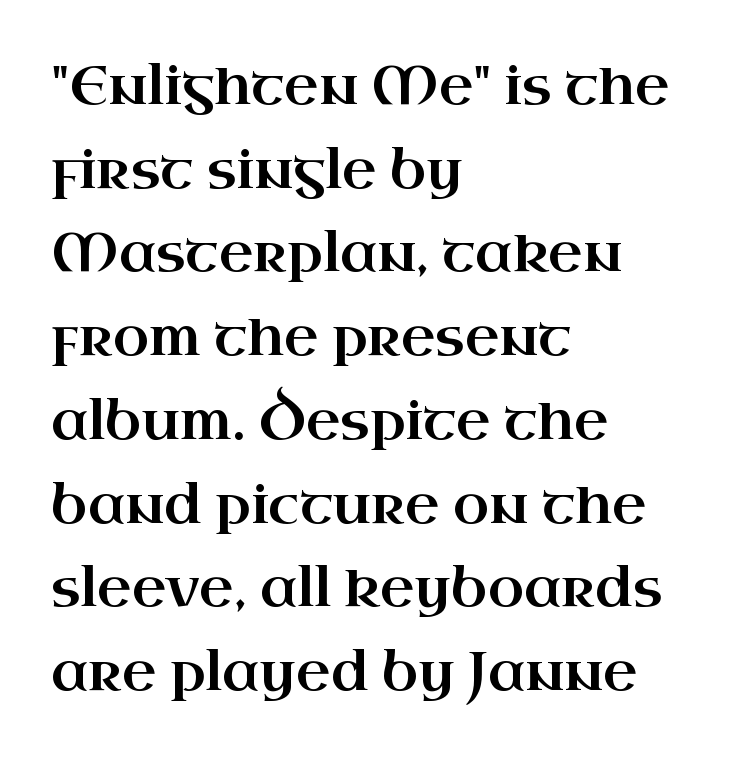
{"serif": "yes", "italic": "no", "width": "wide", "stroke_contrast": "high", "x_height": "small", "monospaced": "no", "underline": "no", "align": "left", "line_spacing": "normal", "line_spacing_ratio": 1.58, "letter_spacing": "normal", "letter_spacing_em": 0.0, "glyph_px": 53}
